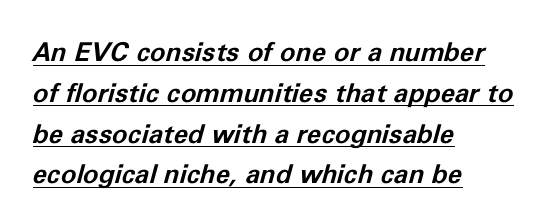
The image shows 26 px bold type, italic (leaning right); set left-aligned, normal line spacing (1.57x), normal letter spacing, underlined.
